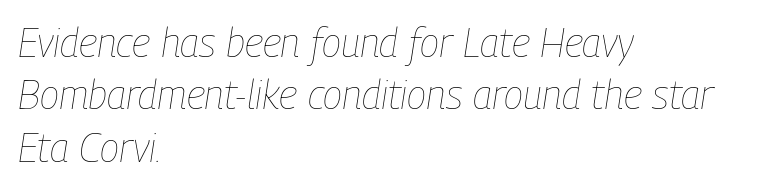
{"italic": "yes", "lean": "right", "slant_degrees": 9, "bold": "no", "weight": "thin", "width": "condensed", "stroke_contrast": "low", "x_height": "medium", "monospaced": "no", "underline": "no", "align": "left", "line_spacing": "normal", "line_spacing_ratio": 1.31, "letter_spacing": "normal", "letter_spacing_em": 0.0, "glyph_px": 40}
